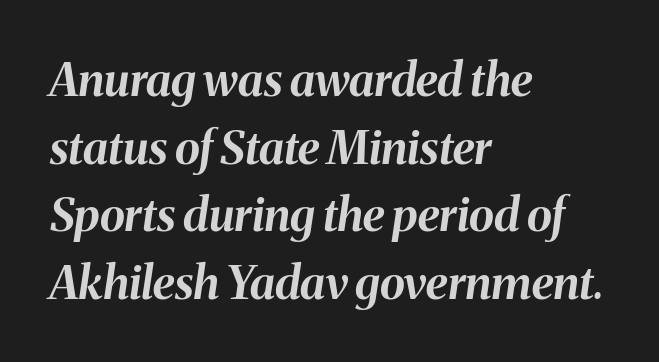
Words float on clear page, feet unadorned. Do the characters align in a grid? No, the font is proportional. You can tell it's italic because the verticals aren't actually vertical. If you drew a ruler down the left edge, every line would touch it.
